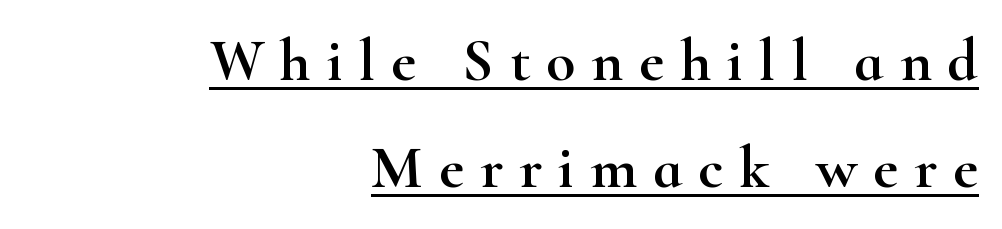
Q: Is the text italic (slanted)? A: No, it is upright.
Q: Is the typeface a serif or a sans-serif typeface? A: Serif.
Q: Is the text underlined? A: Yes.
Q: How is the paragraph aligned? A: Right-aligned.
Q: Is the spacing between letters normal or unusually wide? A: Unusually wide.
Q: Width (condensed, normal, or wide)? A: Wide.
Q: Stroke contrast? A: High.
Q: x-height? A: Small.
Q: Monospaced? A: No.
